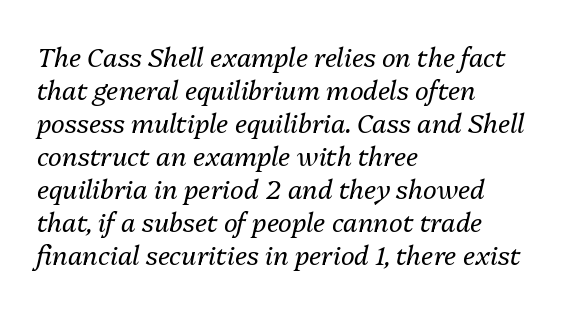
The line texture is even and compact thanks to regular tracking. Every row of glyphs begins at an identical x-position on the left. What's the leading like? Ordinary, nothing unusual. Observe the lean: these are italic letterforms.
